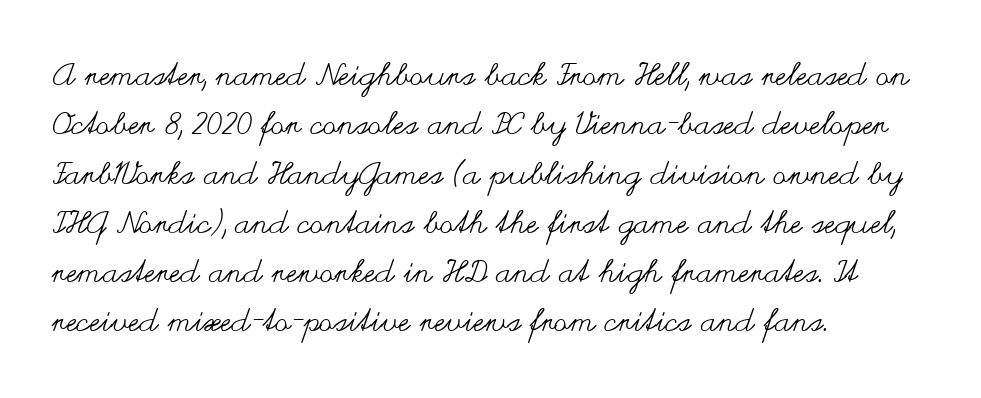
The image shows 31 px regular-weight, wide type; set left-aligned, normal line spacing (1.59x), normal letter spacing, not underlined; medium stroke contrast and a small x-height.
